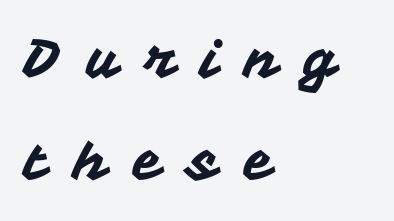
{"serif": "no", "width": "normal", "stroke_contrast": "medium", "x_height": "medium", "monospaced": "no", "underline": "no", "align": "left", "line_spacing_ratio": 1.89, "letter_spacing": "wide", "letter_spacing_em": 0.47, "glyph_px": 54}
